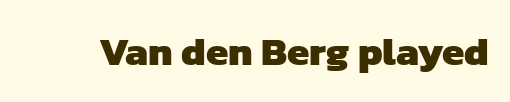
Q: Is the text bold? A: Yes.
Q: Is the typeface a serif or a sans-serif typeface? A: Sans-serif.
Q: Is the text underlined? A: No.
Q: Is the spacing between letters normal or unusually wide? A: Normal.
Q: Width (condensed, normal, or wide)? A: Normal.
Q: Stroke contrast? A: Low.
Q: x-height? A: Medium.
Q: Monospaced? A: No.
